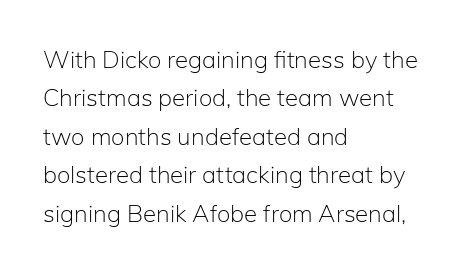
The image shows 24 px text type, upright; set left-aligned, normal line spacing (1.6x), normal letter spacing, not underlined.
